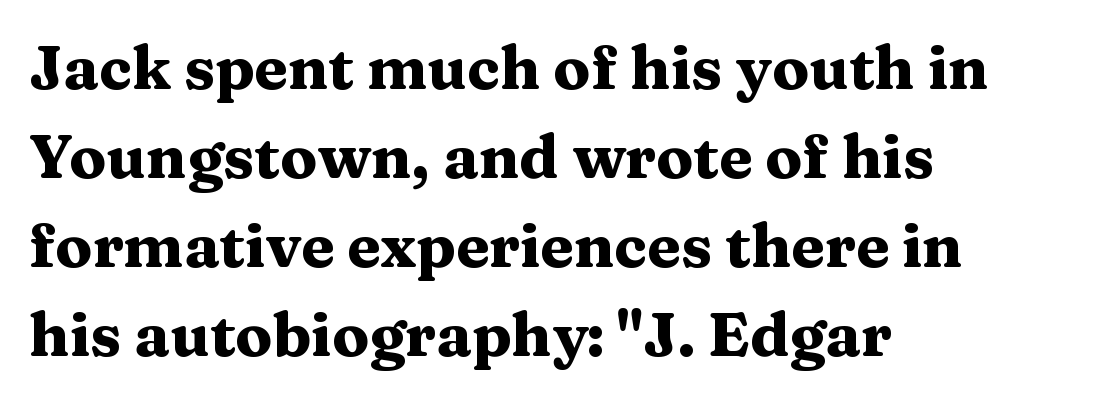
The image shows 61 px heavy, wide serif type, upright; set left-aligned, normal line spacing (1.46x), normal letter spacing, not underlined; medium stroke contrast and a medium x-height.
